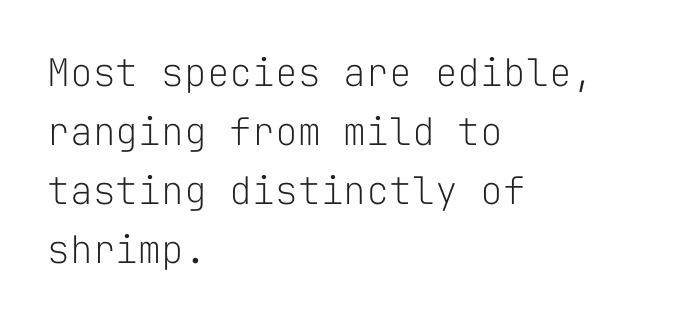
The image shows 38 px light sans-serif type, upright, monospaced; set left-aligned, normal line spacing (1.55x), normal letter spacing, not underlined; low stroke contrast and a medium x-height.
